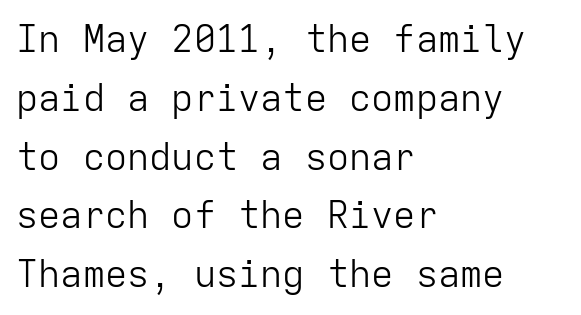
The image shows 37 px light sans-serif type, upright, monospaced; set left-aligned, normal line spacing (1.59x), normal letter spacing, not underlined; low stroke contrast and a medium x-height.
